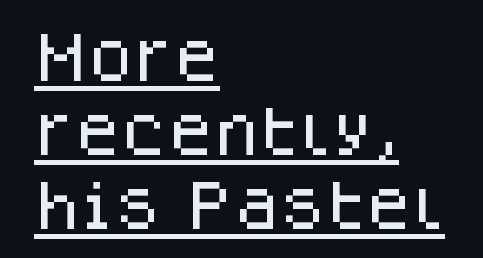
The image shows 53 px sans-serif type, upright; set left-aligned, normal line spacing (1.4x), normal letter spacing, underlined; low stroke contrast and a large x-height.
